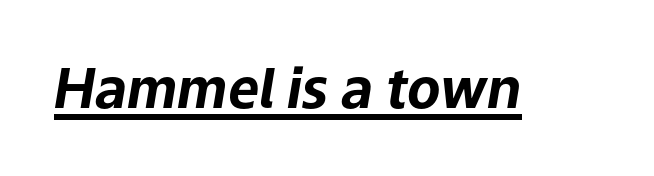
Q: Is the text bold? A: Yes.
Q: Is the text italic (slanted)? A: Yes, it leans right by about 9 degrees.
Q: Is the text underlined? A: Yes.
Q: Is the spacing between letters normal or unusually wide? A: Normal.
Q: Width (condensed, normal, or wide)? A: Normal.
Q: Stroke contrast? A: Low.
Q: x-height? A: Medium.
Q: Monospaced? A: No.
